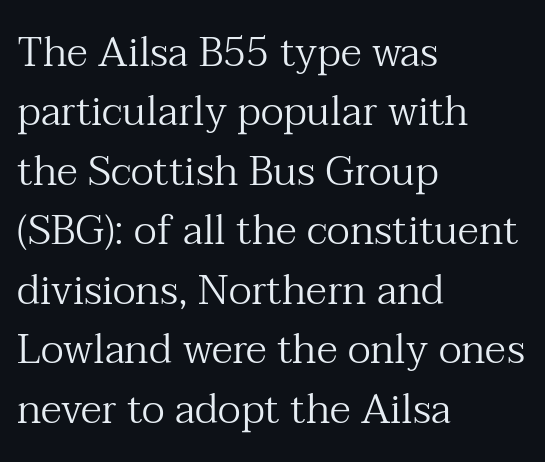
Q: Is the text bold? A: No.
Q: Is the text italic (slanted)? A: No, it is upright.
Q: Is the typeface a serif or a sans-serif typeface? A: Serif.
Q: Is the text underlined? A: No.
Q: How is the paragraph aligned? A: Left-aligned.
Q: Is the spacing between letters normal or unusually wide? A: Normal.
Q: Is the spacing between lines tight, normal or loose? A: Normal.
Q: Width (condensed, normal, or wide)? A: Normal.
Q: Stroke contrast? A: Medium.
Q: x-height? A: Medium.
Q: Monospaced? A: No.
